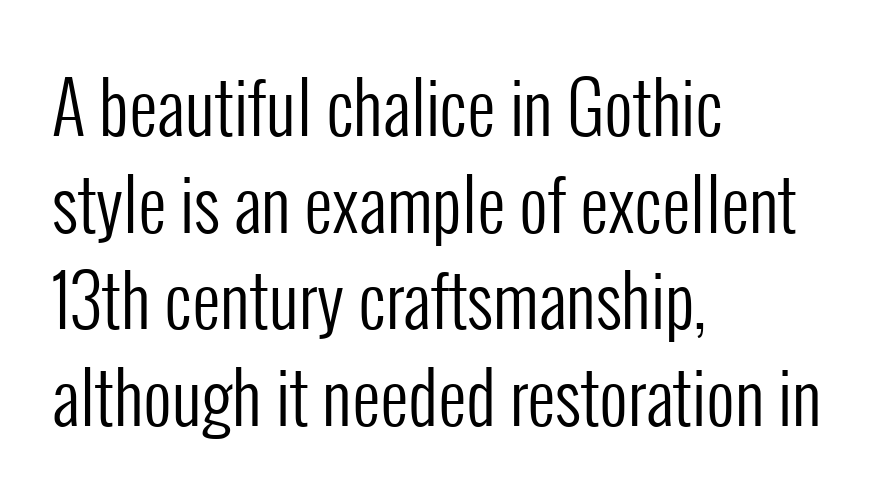
{"serif": "no", "italic": "no", "bold": "no", "weight": "regular", "width": "condensed", "stroke_contrast": "low", "x_height": "medium", "monospaced": "no", "underline": "no", "align": "left", "line_spacing": "normal", "line_spacing_ratio": 1.38, "letter_spacing": "normal", "letter_spacing_em": 0.0, "glyph_px": 70}
